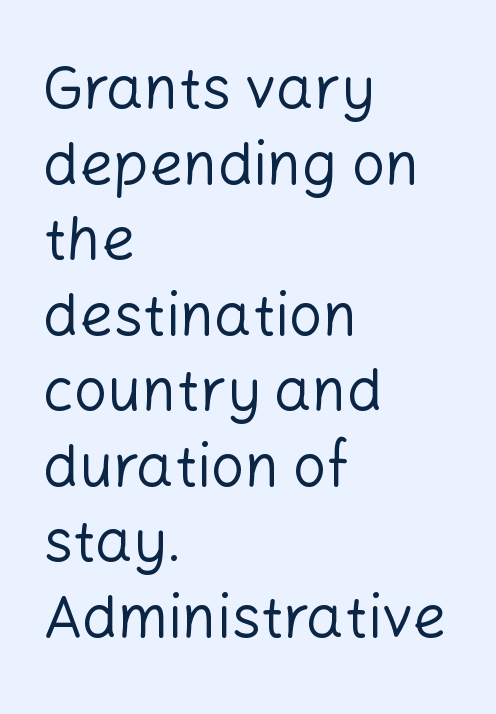
The image shows 59 px regular-weight sans-serif type, upright; set left-aligned, normal line spacing (1.28x), normal letter spacing, not underlined; low stroke contrast and a medium x-height.
